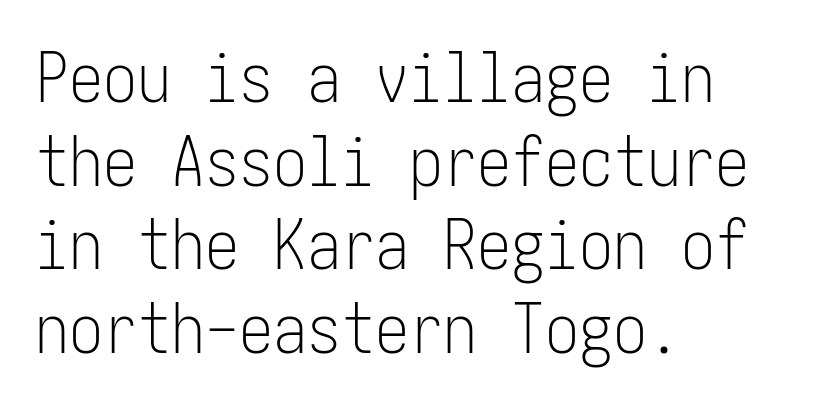
The image shows 68 px light, condensed sans-serif type, upright; set left-aligned, line spacing 1.23x, normal letter spacing, not underlined; low stroke contrast and a medium x-height.
